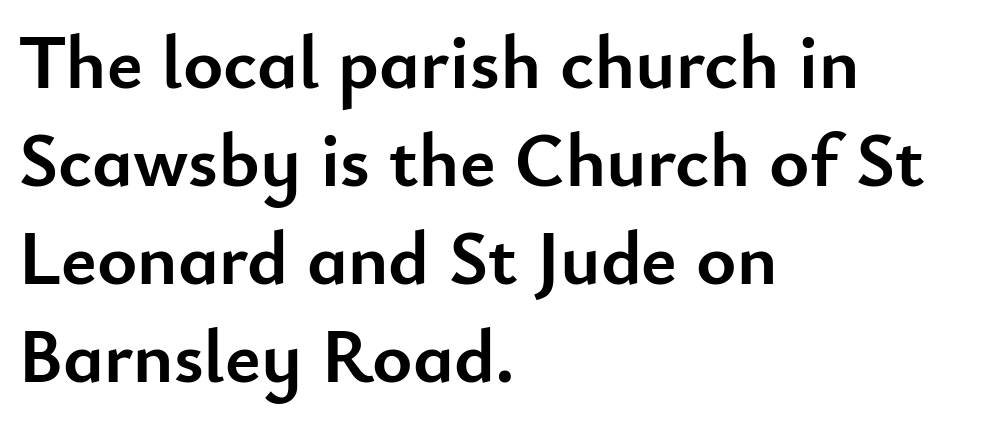
{"serif": "no", "italic": "no", "bold": "yes", "weight": "semibold", "width": "normal", "stroke_contrast": "low", "x_height": "small", "monospaced": "no", "underline": "no", "align": "left", "line_spacing": "normal", "line_spacing_ratio": 1.29, "letter_spacing": "normal", "letter_spacing_em": 0.0, "glyph_px": 76}
